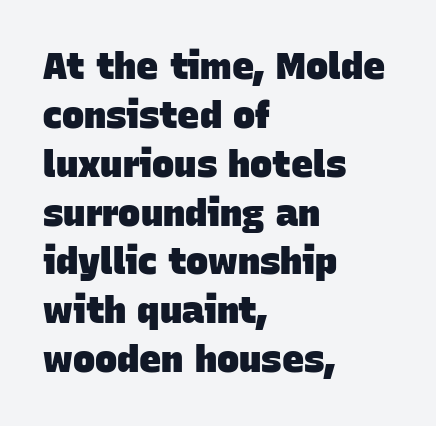
Descenders are the only things crossing below the line. The tracking reads as untouched default to a designer's eye. Where is the straight margin? On the left. Students, observe: this is what conventionally led text looks like.
